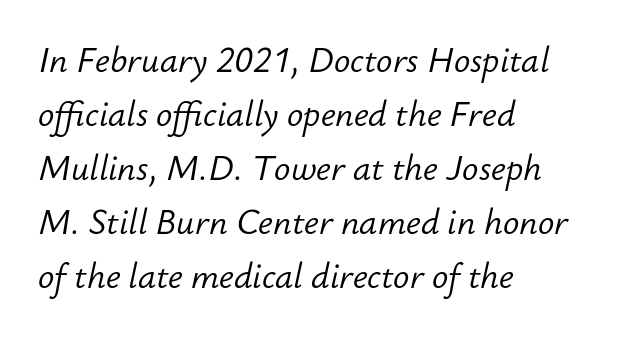
Summary of vertical rhythm: regular, with standard interline spacing. Anything drawn beneath the words? Only blank space. Does the copy run flush right? No — it runs flush left. The weight would be labelled regular, book, light, or lighter still. Does the lettering tilt? It does — this is italic. The face used here is rendered with its standard letterfit.
